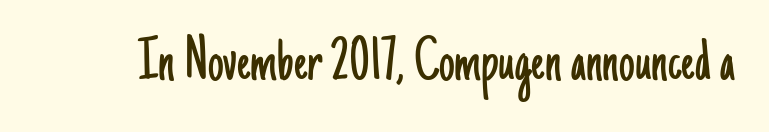
Counters stay open thanks to moderate or lighter strokes. The characters display no serif detailing; their extremities are plain. Has an underline been added? It has not. Glyph-to-glyph distance matches everyday printed text. The letters stand upright; this is a roman face. Character widths vary here, with narrow letters taking less room than wide ones.
